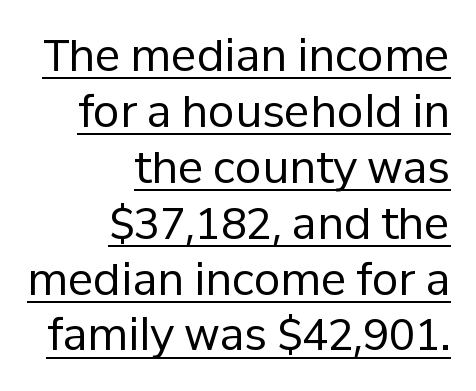
Q: Is the text bold? A: No.
Q: Is the text italic (slanted)? A: No, it is upright.
Q: Is the typeface a serif or a sans-serif typeface? A: Sans-serif.
Q: Is the text underlined? A: Yes.
Q: How is the paragraph aligned? A: Right-aligned.
Q: Is the spacing between letters normal or unusually wide? A: Normal.
Q: Is the spacing between lines tight, normal or loose? A: Normal.
Q: Width (condensed, normal, or wide)? A: Normal.
Q: Stroke contrast? A: Low.
Q: x-height? A: Medium.
Q: Monospaced? A: No.
